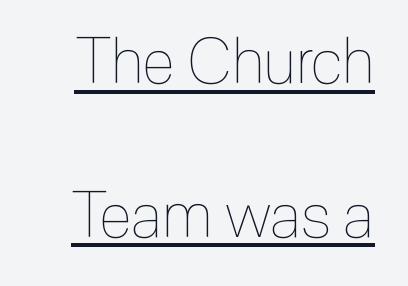
The image shows 63 px thin, condensed type, upright; set loose line spacing (2.44x), normal letter spacing, underlined; a medium x-height.
